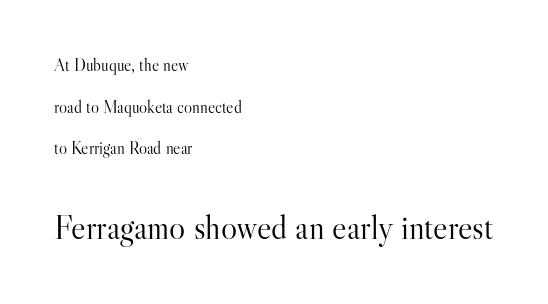
Q: Is the text bold? A: No.
Q: Is the text italic (slanted)? A: No, it is upright.
Q: Is the typeface a serif or a sans-serif typeface? A: Serif.
Q: Is the text underlined? A: No.
Q: How is the paragraph aligned? A: Left-aligned.
Q: Is the spacing between letters normal or unusually wide? A: Normal.
Q: Is the spacing between lines tight, normal or loose? A: Loose.
Q: Which block of text is set in a larger size, the first (top) or the second (bottom)? A: The second (bottom) one.
Q: Width (condensed, normal, or wide)? A: Normal.
Q: Stroke contrast? A: High.
Q: x-height? A: Small.
Q: Monospaced? A: No.
